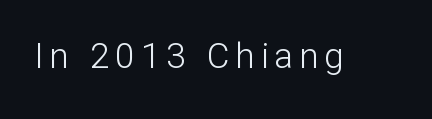
The font is comparable to plain body text, perhaps lighter. Descenders hang freely into open space. The text was rendered using a sans face with plain stroke endings. Character widths vary here, with narrow letters taking less room than wide ones.
